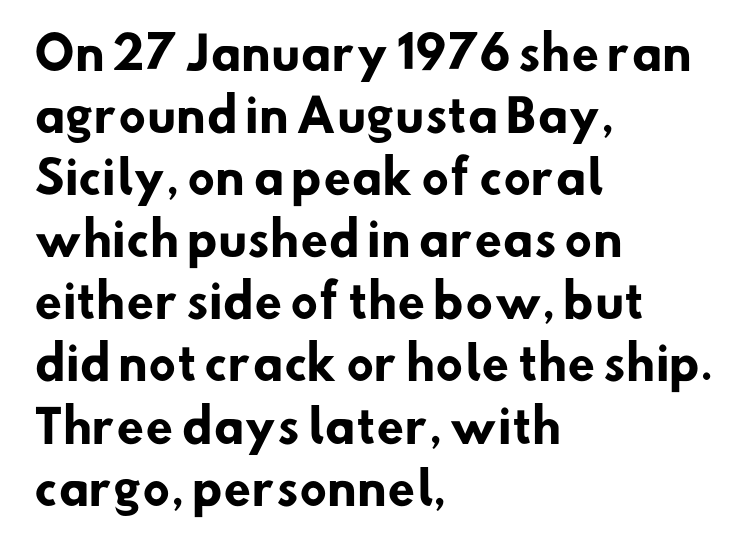
{"serif": "no", "bold": "yes", "weight": "heavy", "width": "normal", "stroke_contrast": "low", "x_height": "small", "monospaced": "no", "underline": "no", "align": "left", "line_spacing": "normal", "line_spacing_ratio": 1.38, "letter_spacing": "normal", "letter_spacing_em": 0.0, "glyph_px": 45}
